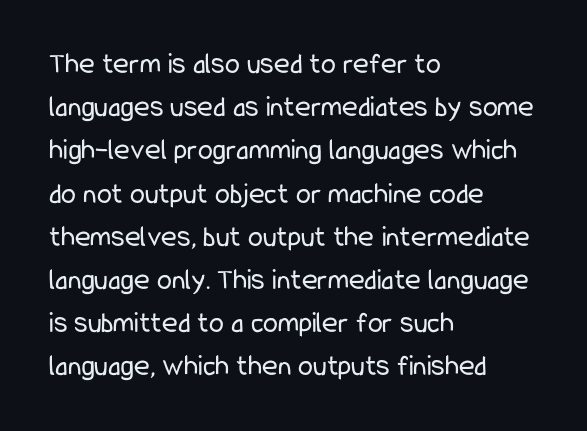
One glance says typical: line gaps are just what's usual. Descender tails drop into unmarked territory. Casual observation: everything's shoved over to the left. Is this a fixed-width face? No — the glyphs have proportional, varying widths.
